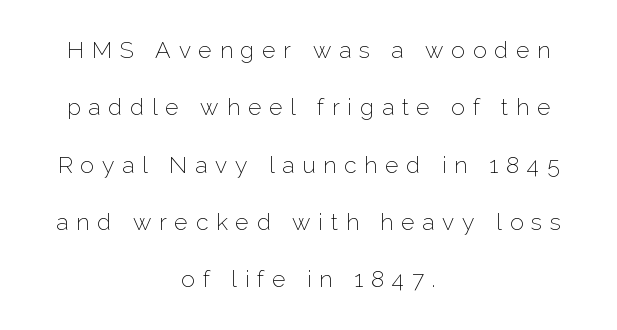
The leading is generous, giving the passage an open texture. Bold? No — there's no thickening of the strokes. Does extra space separate the letters? Yes, quite a lot of it. Nope, not italic — everything's standing straight. The whitespace from short lines is split evenly between both sides. Check under the words: just untouched page.
